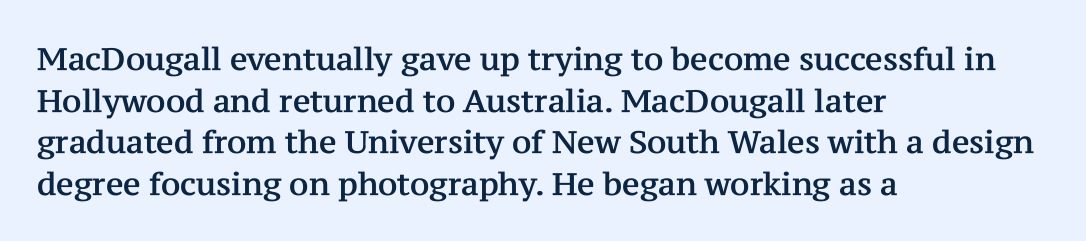
How would I describe the line gaps? Plain and ordinary. You can tell from the footed stems that serif type was used. Ordinary non-slanted type is in use. Is the letter spacing exaggerated? No — it looks like the ordinary default.
